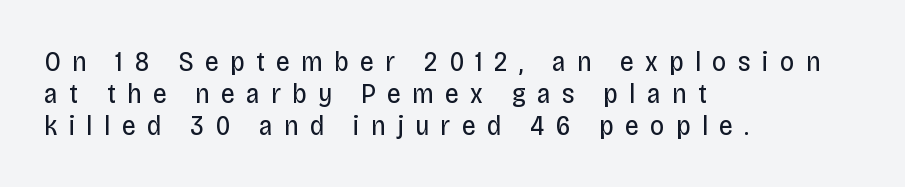
The image shows 28 px regular-weight, condensed sans-serif type, upright; set left-aligned, tight line spacing (1.14x), unusually wide letter spacing (+0.4 em), not underlined; low stroke contrast and a large x-height.
